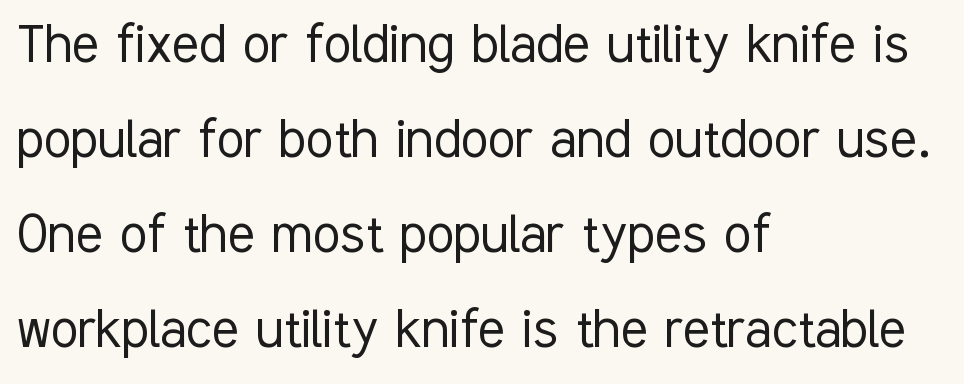
The image shows 63 px light, condensed sans-serif type, upright; set left-aligned, normal line spacing (1.51x), normal letter spacing, not underlined; low stroke contrast and a medium x-height.
